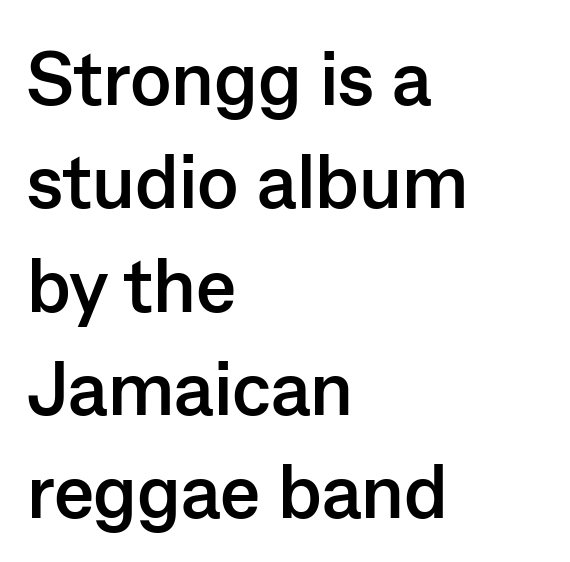
The image shows 76 px semibold sans-serif type, upright; set left-aligned, normal line spacing (1.36x), normal letter spacing, not underlined; low stroke contrast and a medium x-height.
